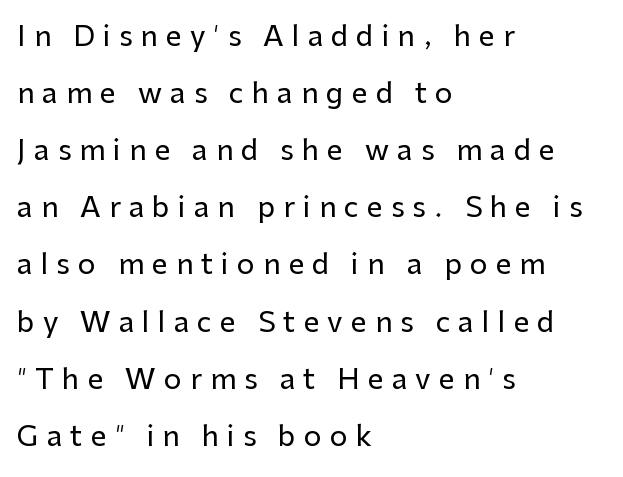
{"serif": "no", "italic": "no", "width": "normal", "stroke_contrast": "low", "x_height": "medium", "monospaced": "no", "underline": "no", "align": "left", "line_spacing": "loose", "line_spacing_ratio": 2.04, "letter_spacing": "wide", "letter_spacing_em": 0.29, "glyph_px": 28}
